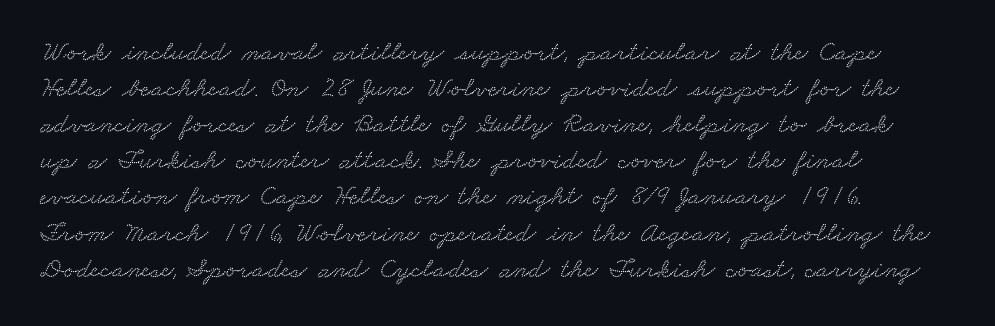
{"serif": "yes", "width": "wide", "stroke_contrast": "low", "x_height": "small", "monospaced": "no", "underline": "no", "align": "left", "line_spacing": "normal", "line_spacing_ratio": 1.29, "letter_spacing": "normal", "letter_spacing_em": 0.0, "glyph_px": 28}
